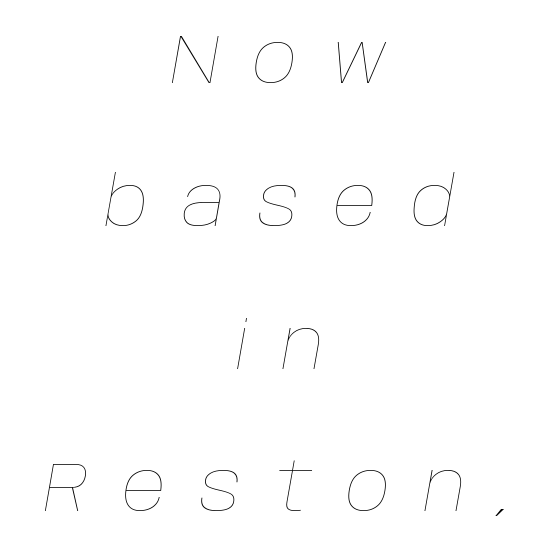
Q: Is the text bold? A: No.
Q: Is the text italic (slanted)? A: Yes, it leans right by about 10 degrees.
Q: Is the text underlined? A: No.
Q: How is the paragraph aligned? A: Centered.
Q: Is the spacing between letters normal or unusually wide? A: Unusually wide.
Q: Is the spacing between lines tight, normal or loose? A: Loose.
Q: Width (condensed, normal, or wide)? A: Normal.
Q: Stroke contrast? A: Low.
Q: x-height? A: Large.
Q: Monospaced? A: No.
